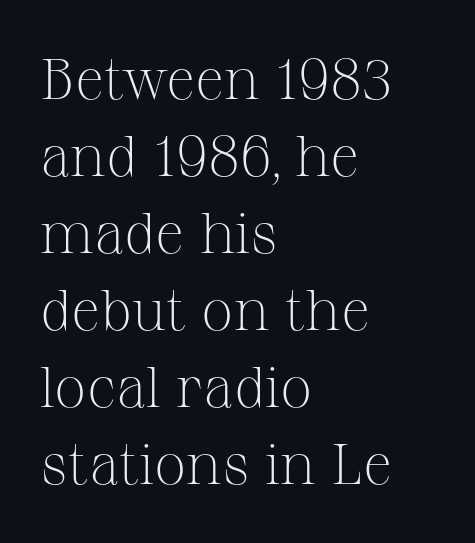
{"serif": "yes", "italic": "no", "bold": "no", "weight": "light", "width": "normal", "stroke_contrast": "medium", "x_height": "medium", "monospaced": "no", "underline": "no", "align": "left", "line_spacing": "normal", "line_spacing_ratio": 1.35, "letter_spacing": "normal", "letter_spacing_em": 0.0, "glyph_px": 57}
